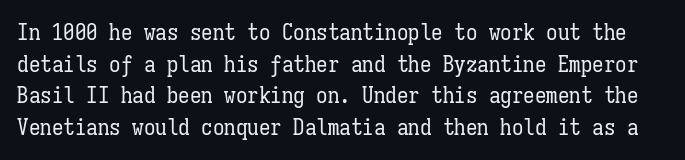
The image shows 23 px text type, upright; set normal line spacing (1.38x), normal letter spacing, not underlined.
